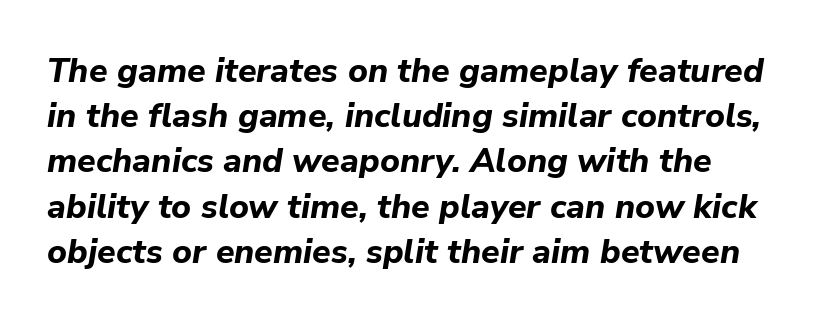
{"italic": "yes", "lean": "right", "slant_degrees": 9, "bold": "yes", "weight": "bold", "width": "normal", "stroke_contrast": "low", "x_height": "medium", "monospaced": "no", "underline": "no", "line_spacing": "normal", "line_spacing_ratio": 1.33, "letter_spacing": "normal", "letter_spacing_em": 0.0, "glyph_px": 34}
